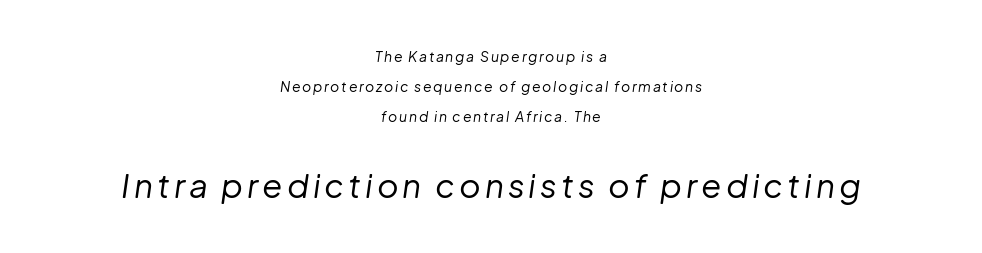
The leading is generous, giving the passage an open texture. Characters are canted at an angle relative to the baseline's perpendicular. Note the varied advance widths — an 'i' is clearly narrower than an 'm'. The weight tops out at a normal text grade.
